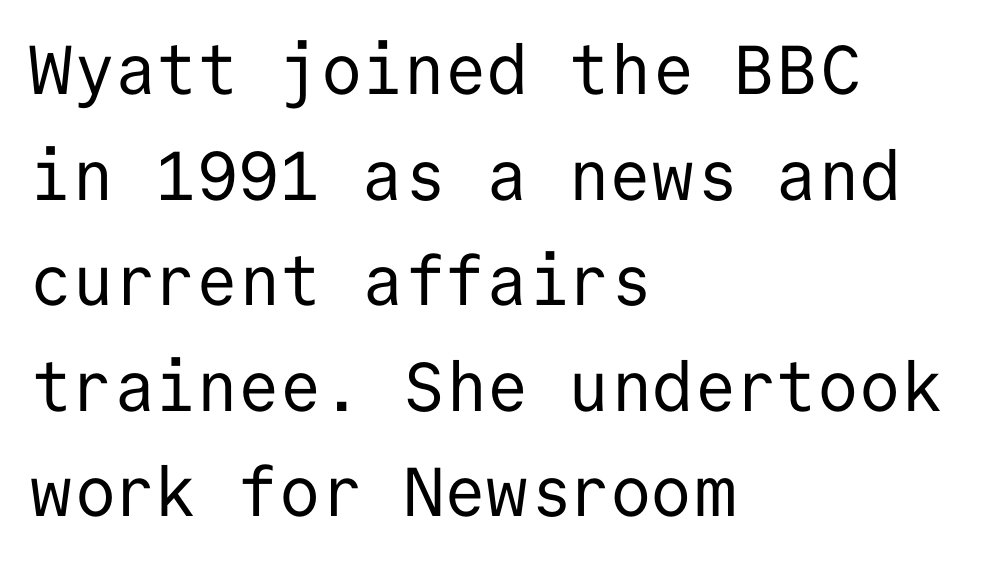
Q: Is the text bold? A: No.
Q: Is the text italic (slanted)? A: No, it is upright.
Q: Is the typeface a serif or a sans-serif typeface? A: Sans-serif.
Q: Is the text underlined? A: No.
Q: How is the paragraph aligned? A: Left-aligned.
Q: Is the spacing between letters normal or unusually wide? A: Normal.
Q: Is the spacing between lines tight, normal or loose? A: Normal.
Q: Width (condensed, normal, or wide)? A: Normal.
Q: Stroke contrast? A: Low.
Q: x-height? A: Medium.
Q: Monospaced? A: Yes.
